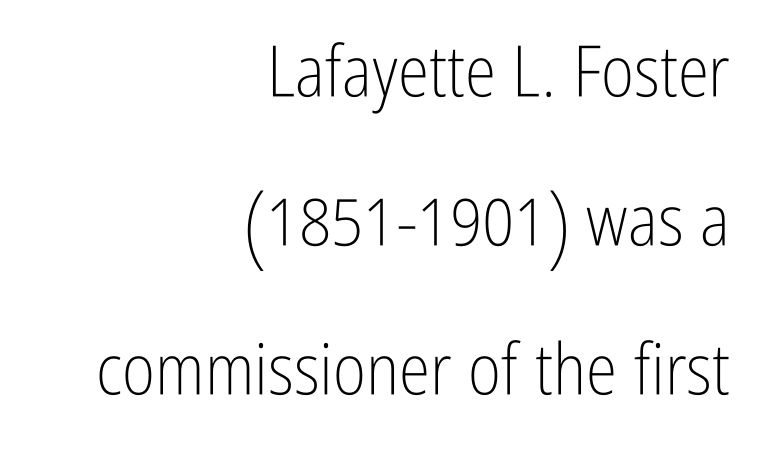
The image shows 71 px light, condensed sans-serif type, upright; set right-aligned, loose line spacing (2.1x), normal letter spacing, not underlined; low stroke contrast and a medium x-height.
